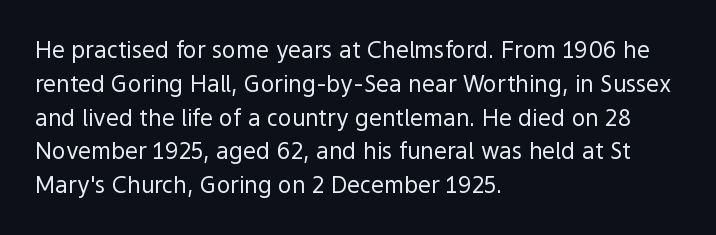
Q: Is the text bold? A: No.
Q: Is the text italic (slanted)? A: No, it is upright.
Q: Is the text underlined? A: No.
Q: How is the paragraph aligned? A: Left-aligned.
Q: Is the spacing between letters normal or unusually wide? A: Normal.
Q: Is the spacing between lines tight, normal or loose? A: Normal.
